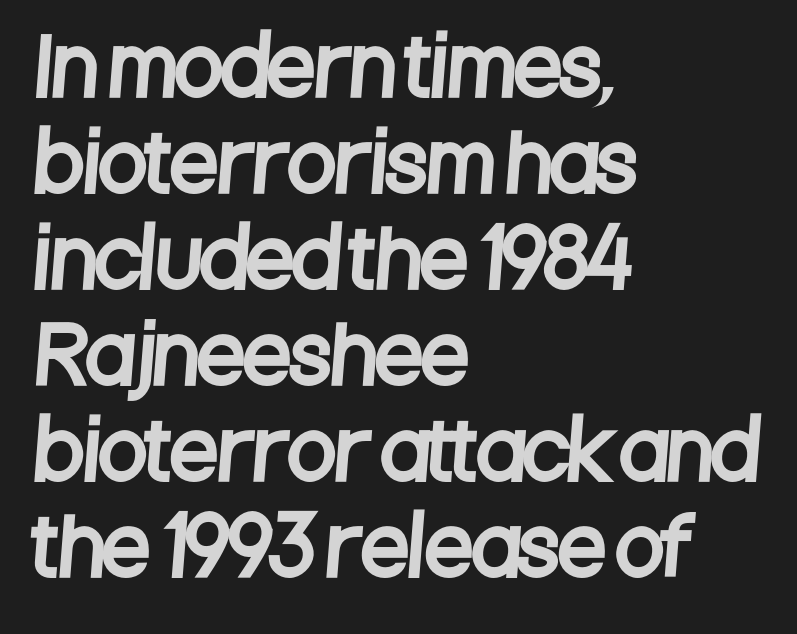
{"serif": "no", "width": "condensed", "stroke_contrast": "low", "x_height": "large", "monospaced": "no", "underline": "no", "align": "left", "line_spacing_ratio": 1.23, "letter_spacing": "normal", "letter_spacing_em": 0.0, "glyph_px": 78}
